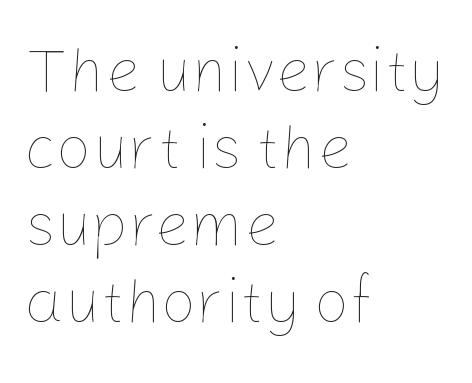
Q: Is the text bold? A: No.
Q: Is the text italic (slanted)? A: No, it is upright.
Q: Is the text underlined? A: No.
Q: How is the paragraph aligned? A: Left-aligned.
Q: Is the spacing between letters normal or unusually wide? A: Normal.
Q: Width (condensed, normal, or wide)? A: Normal.
Q: Stroke contrast? A: Low.
Q: x-height? A: Medium.
Q: Monospaced? A: No.
